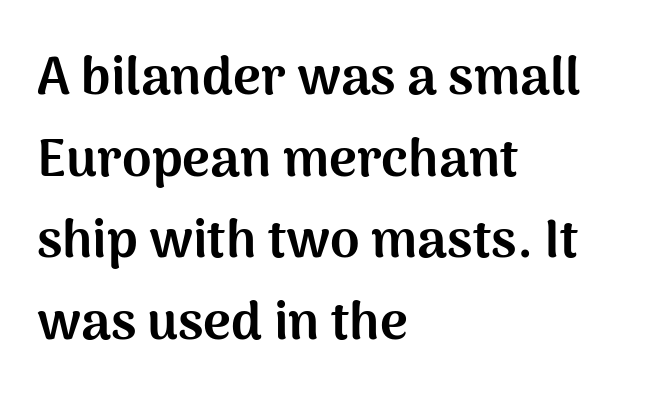
The image shows 53 px bold sans-serif type, upright; set left-aligned, normal line spacing (1.54x), normal letter spacing, not underlined; medium stroke contrast and a medium x-height.
